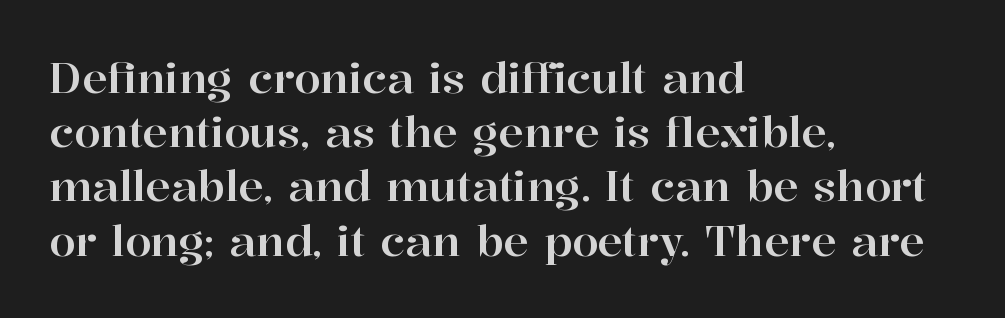
{"serif": "yes", "italic": "no", "width": "normal", "stroke_contrast": "high", "x_height": "medium", "monospaced": "no", "underline": "no", "align": "left", "line_spacing": "normal", "line_spacing_ratio": 1.29, "letter_spacing": "normal", "letter_spacing_em": 0.0, "glyph_px": 42}
